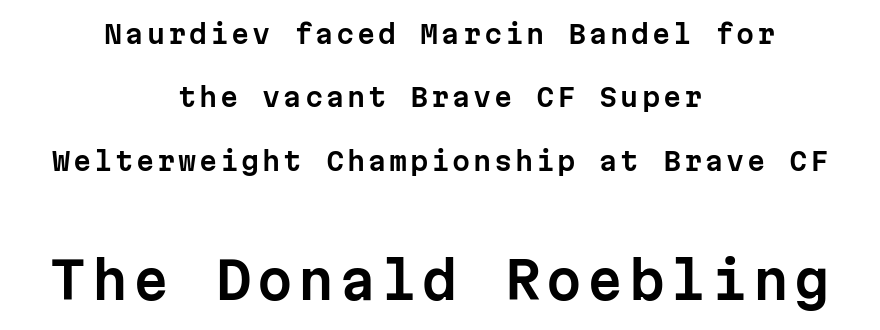
The image shows 51 px sans-serif type, upright, monospaced; set centered, loose line spacing (2.44x), not underlined; the second (bottom) block is 1.96x larger; low stroke contrast and a medium x-height.
